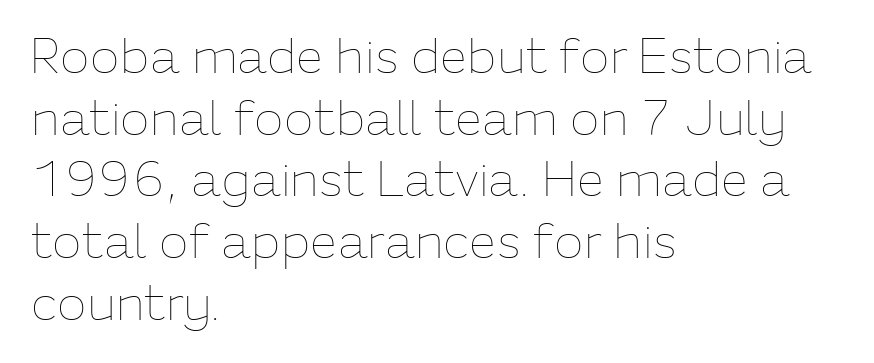
The image shows 49 px thin type, upright; set left-aligned, normal line spacing (1.26x), normal letter spacing, not underlined; low stroke contrast and a medium x-height.
